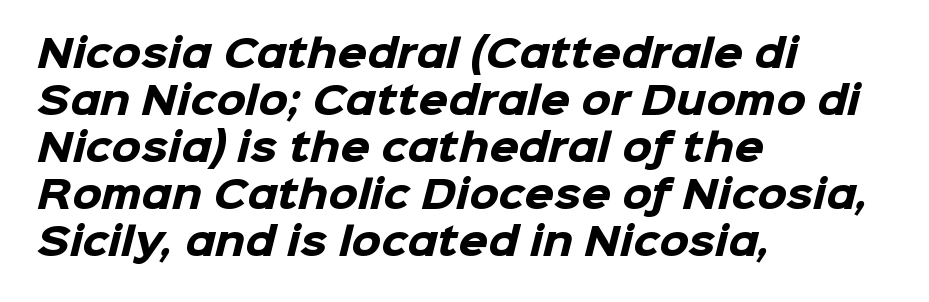
The image shows 38 px heavy sans-serif type; set left-aligned, line spacing 1.24x, normal letter spacing, not underlined; low stroke contrast and a medium x-height.
